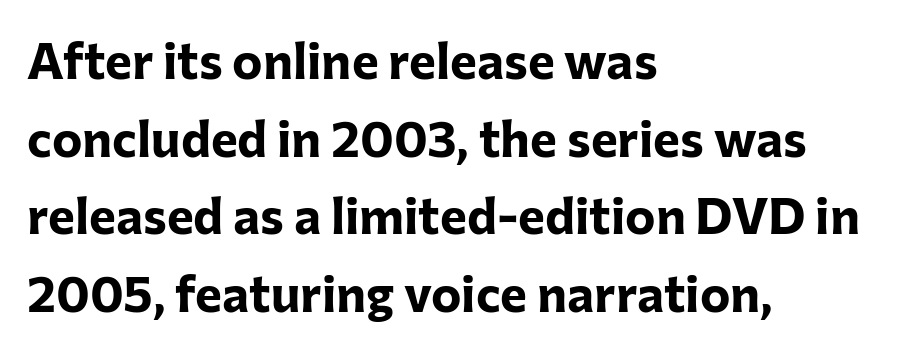
The image shows 51 px bold sans-serif type, upright; set left-aligned, normal line spacing (1.52x), normal letter spacing, not underlined; low stroke contrast and a medium x-height.
